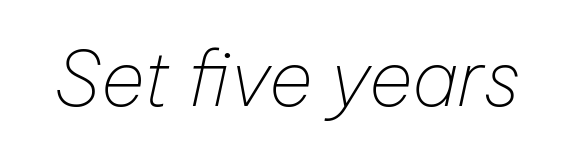
The image shows 76 px thin type, italic (leaning right); set normal letter spacing, not underlined; low stroke contrast and a medium x-height.
